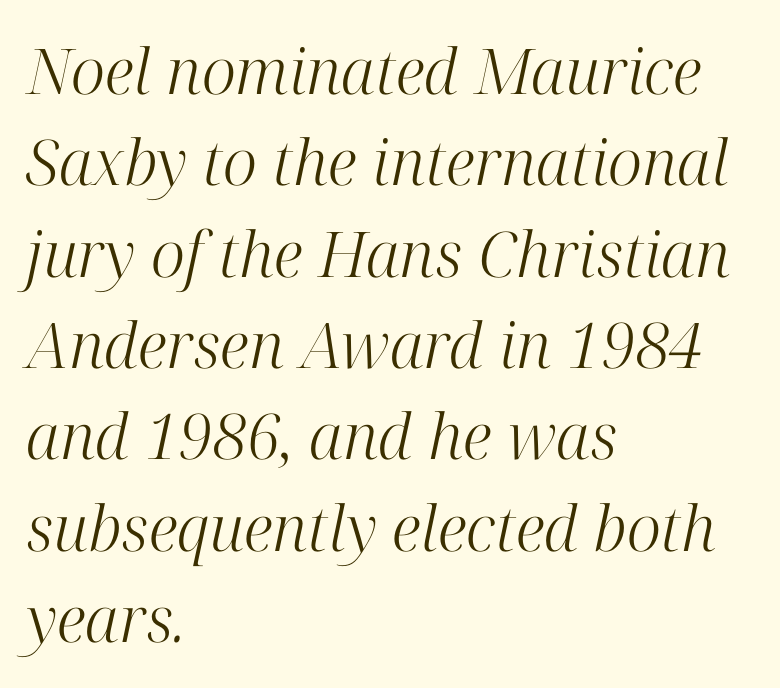
{"serif": "yes", "italic": "yes", "lean": "right", "slant_degrees": 12, "bold": "no", "weight": "light", "width": "normal", "stroke_contrast": "high", "x_height": "medium", "monospaced": "no", "underline": "no", "align": "left", "line_spacing": "normal", "line_spacing_ratio": 1.45, "letter_spacing": "normal", "letter_spacing_em": 0.0, "glyph_px": 63}
